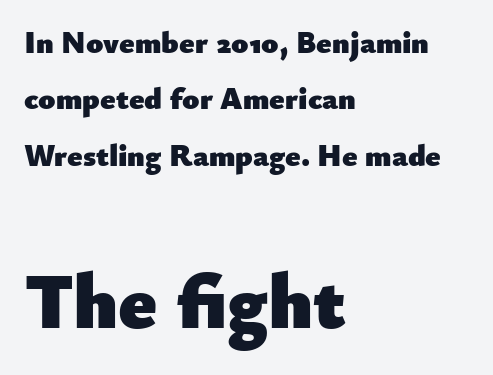
Standard letterfit; no display-style spreading of the glyphs. In terms of weight, the rendering is a true, heavy bold. Left-aligned paragraph, ragged on the right. This is sans-serif lettering, the kind often seen on screens and signage. The composition opens small and finishes big.
